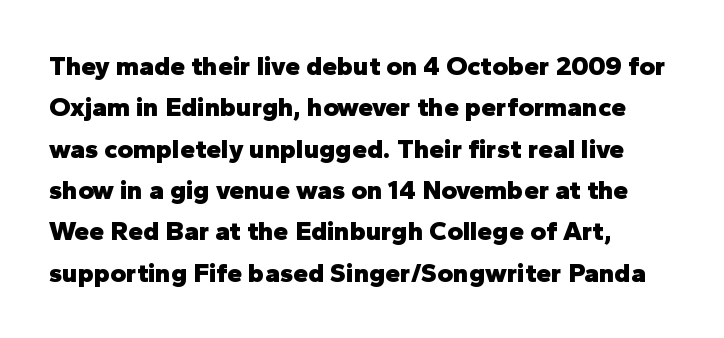
Q: Is the text bold? A: Yes.
Q: Is the text italic (slanted)? A: No, it is upright.
Q: Is the text underlined? A: No.
Q: How is the paragraph aligned? A: Left-aligned.
Q: Is the spacing between letters normal or unusually wide? A: Normal.
Q: Is the spacing between lines tight, normal or loose? A: Normal.
